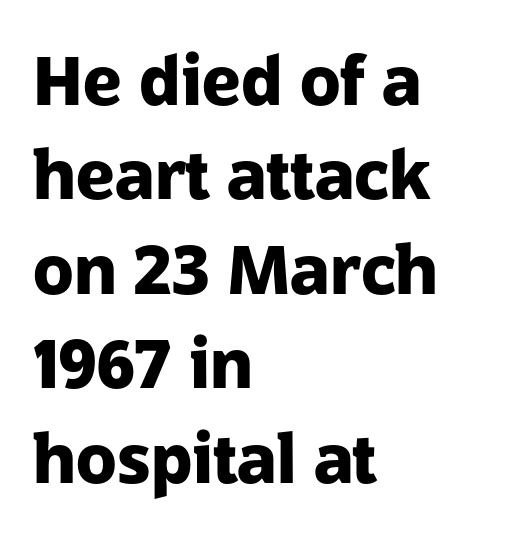
Q: Is the text bold? A: Yes.
Q: Is the text italic (slanted)? A: No, it is upright.
Q: Is the typeface a serif or a sans-serif typeface? A: Sans-serif.
Q: Is the text underlined? A: No.
Q: How is the paragraph aligned? A: Left-aligned.
Q: Is the spacing between letters normal or unusually wide? A: Normal.
Q: Is the spacing between lines tight, normal or loose? A: Normal.
Q: Width (condensed, normal, or wide)? A: Normal.
Q: Stroke contrast? A: Low.
Q: x-height? A: Medium.
Q: Monospaced? A: No.
